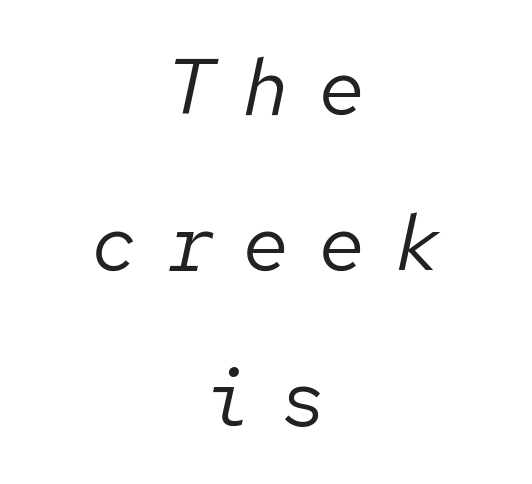
The image shows 79 px regular-weight type, italic (leaning right), monospaced; set centered, loose line spacing (1.97x), unusually wide letter spacing (+0.36 em), not underlined; low stroke contrast and a medium x-height.
